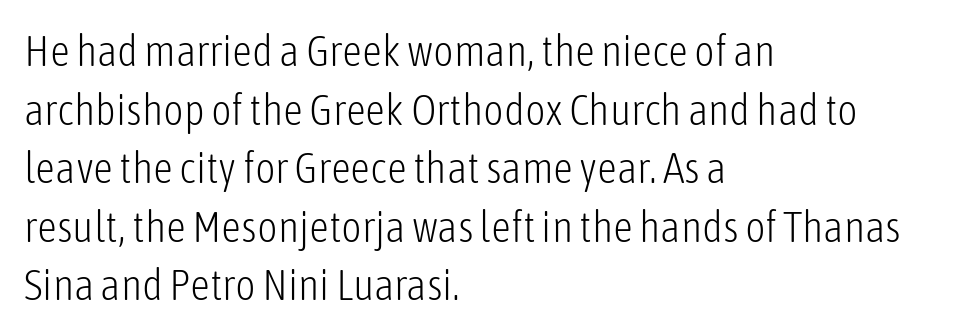
Heaviness? Minimal to ordinary, like unemphasized prose. In terms of letterspacing, this is plain default setting. The rendering anchors every line to the left-hand side. Check the space under the baseline: it is left empty.
